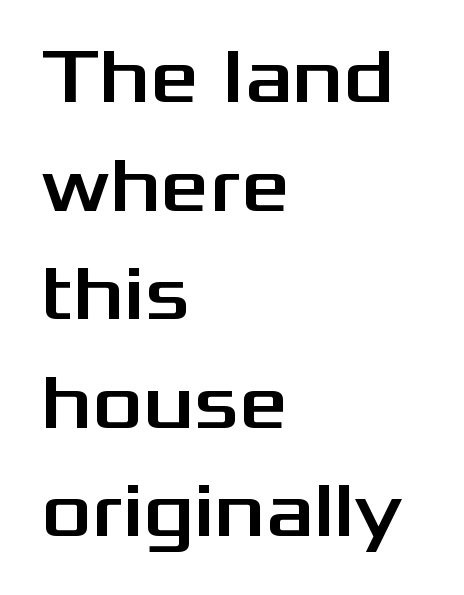
{"serif": "no", "italic": "no", "width": "wide", "stroke_contrast": "medium", "x_height": "medium", "monospaced": "no", "underline": "no", "align": "left", "line_spacing": "normal", "line_spacing_ratio": 1.41, "letter_spacing": "normal", "letter_spacing_em": 0.0, "glyph_px": 77}
